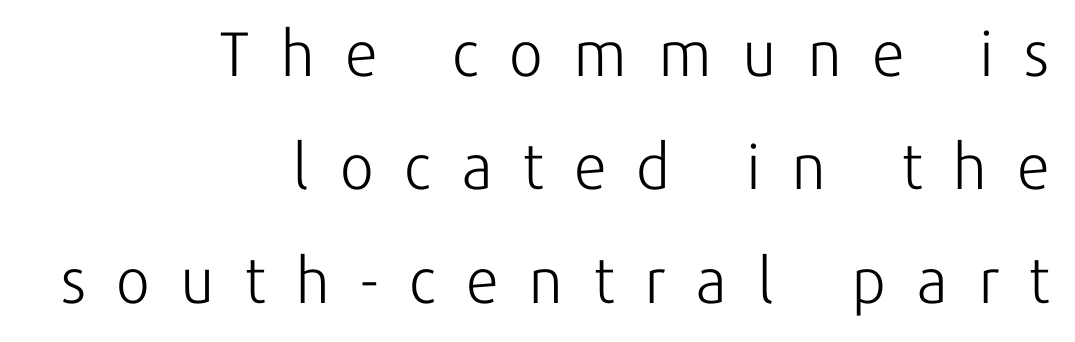
Q: Is the text bold? A: No.
Q: Is the text italic (slanted)? A: No, it is upright.
Q: Is the typeface a serif or a sans-serif typeface? A: Sans-serif.
Q: Is the text underlined? A: No.
Q: How is the paragraph aligned? A: Right-aligned.
Q: Is the spacing between letters normal or unusually wide? A: Unusually wide.
Q: Width (condensed, normal, or wide)? A: Normal.
Q: Stroke contrast? A: Low.
Q: x-height? A: Medium.
Q: Monospaced? A: No.
